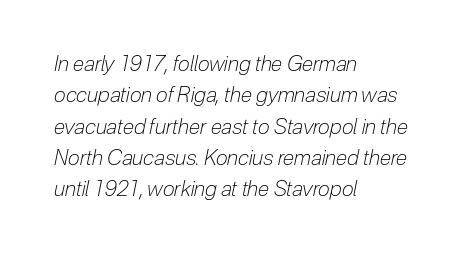
The text carries the slant typical of an italic or oblique font. The rendering uses a moderate line-height, typical for paragraphs. Compared with a typical body face, this is equally light or lighter still. The passage shown is not underscored anywhere. This rendering leaves character spacing at its baseline value. The rag falls on the right side of this text block.
